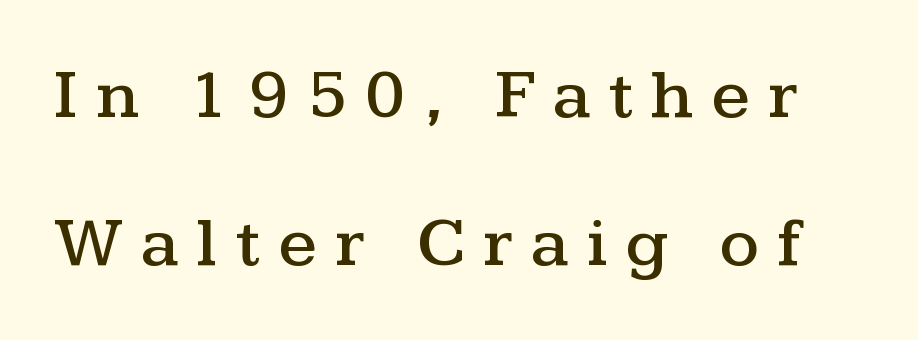
Q: Is the text italic (slanted)? A: No, it is upright.
Q: Is the typeface a serif or a sans-serif typeface? A: Serif.
Q: Is the text underlined? A: No.
Q: Is the spacing between letters normal or unusually wide? A: Unusually wide.
Q: Is the spacing between lines tight, normal or loose? A: Loose.
Q: Width (condensed, normal, or wide)? A: Wide.
Q: Stroke contrast? A: Medium.
Q: x-height? A: Medium.
Q: Monospaced? A: No.
